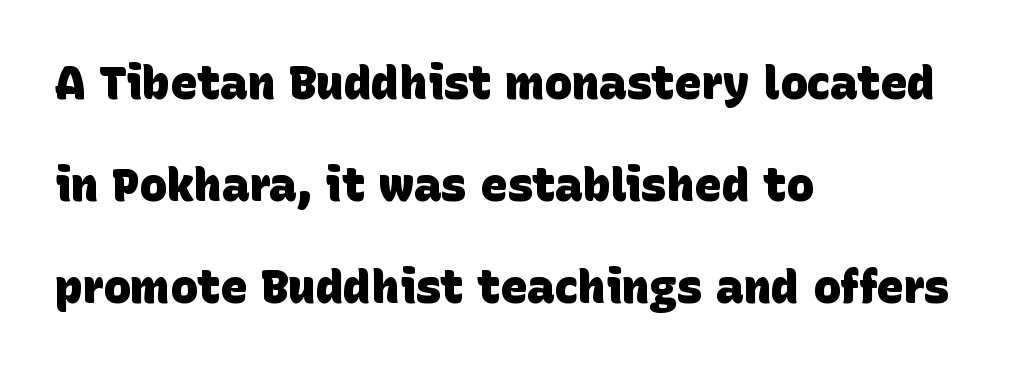
The image shows 46 px heavy sans-serif type; set left-aligned, loose line spacing (2.22x), normal letter spacing, not underlined; low stroke contrast and a large x-height.
